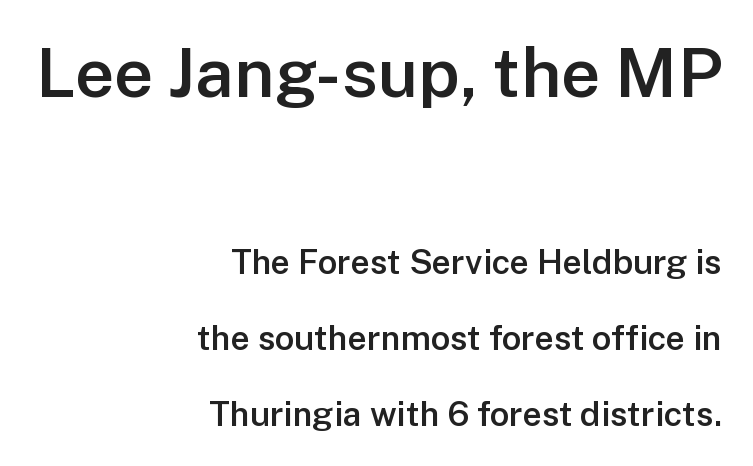
The image shows 69 px semibold sans-serif type, upright; set right-aligned, loose line spacing (2.24x), normal letter spacing, not underlined; the first (top) block is 2.03x larger; low stroke contrast and a medium x-height.
